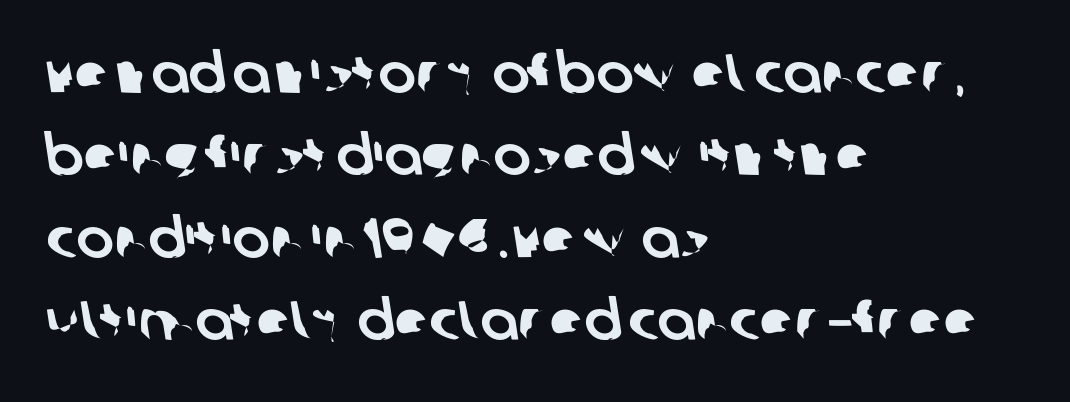
Inter-character spacing is left at the font's built-in metrics. Classification — sans serif. The gap between lines stays unmarked. The rendering uses natural spacing where letterforms have individual widths. Reading down the block, your eye returns to a fixed left position each line. These lines sit exactly where default settings would place them.
